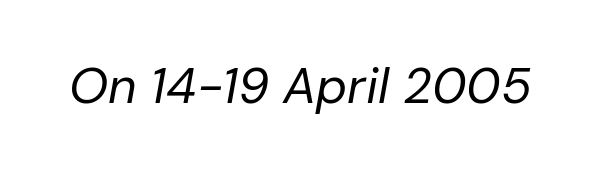
The letters sit at their default tracking, neither squeezed nor spread. Looks like regular typesetting: each glyph gets only the width it needs. The space beneath each line is pristine and unruled. Stem width sits at or under what a default text font uses. Italic: yes, the glyphs are oblique.
